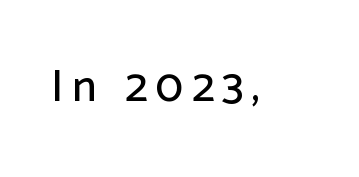
The letters are spread apart with noticeably loose tracking. Has an underline been added? It has not. A typesetter would mark this as roman, not italic. The face used here is a sans, in the tradition of grotesques and geometrics. A typesetter would call this proportional, since set widths differ per character.
